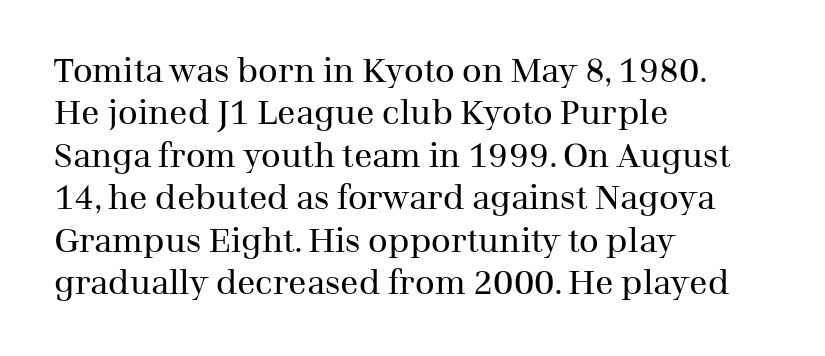
Q: Is the text bold? A: No.
Q: Is the text italic (slanted)? A: No, it is upright.
Q: Is the typeface a serif or a sans-serif typeface? A: Serif.
Q: Is the text underlined? A: No.
Q: How is the paragraph aligned? A: Left-aligned.
Q: Is the spacing between letters normal or unusually wide? A: Normal.
Q: Is the spacing between lines tight, normal or loose? A: Normal.
Q: Width (condensed, normal, or wide)? A: Normal.
Q: Stroke contrast? A: Medium.
Q: x-height? A: Medium.
Q: Monospaced? A: No.
